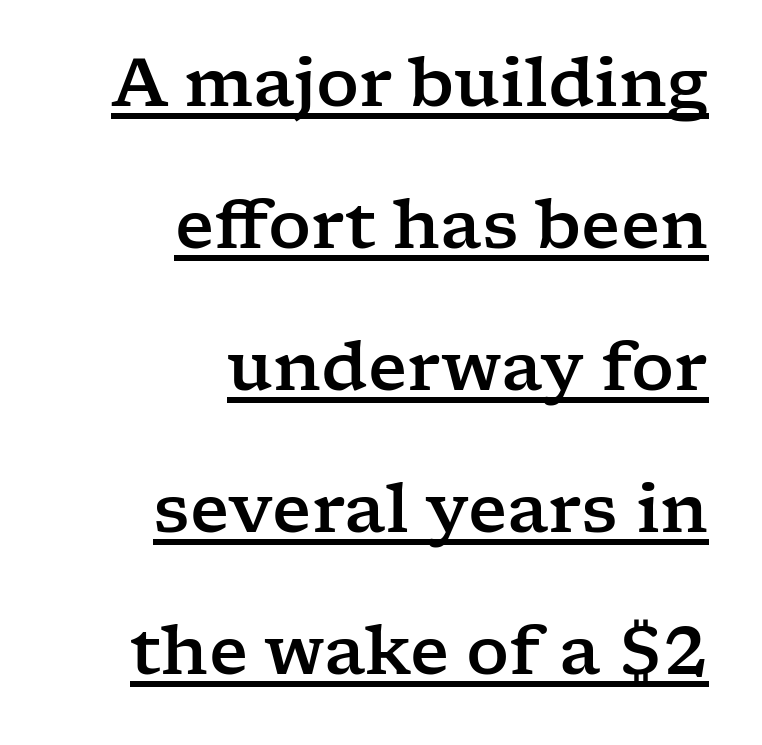
The image shows 67 px wide serif type, upright; set right-aligned, loose line spacing (2.12x), normal letter spacing, underlined; low stroke contrast and a medium x-height.
